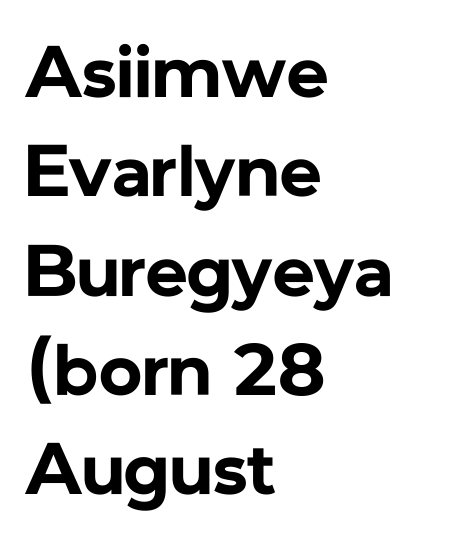
The image shows 73 px bold sans-serif type, upright; set left-aligned, normal line spacing (1.36x), normal letter spacing, not underlined; low stroke contrast and a medium x-height.
